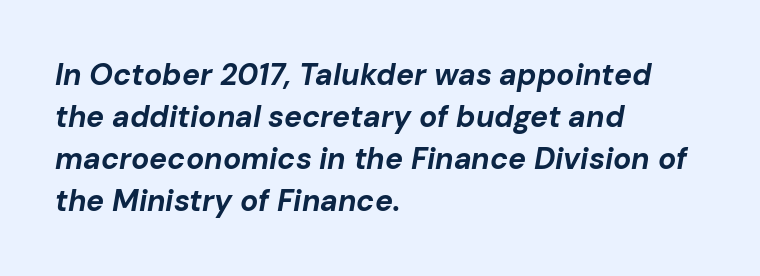
Q: Is the text bold? A: Yes.
Q: Is the text italic (slanted)? A: Yes, it leans right by about 10 degrees.
Q: Is the text underlined? A: No.
Q: How is the paragraph aligned? A: Left-aligned.
Q: Is the spacing between letters normal or unusually wide? A: Normal.
Q: Is the spacing between lines tight, normal or loose? A: Normal.
Q: Width (condensed, normal, or wide)? A: Normal.
Q: Stroke contrast? A: Low.
Q: x-height? A: Medium.
Q: Monospaced? A: No.
